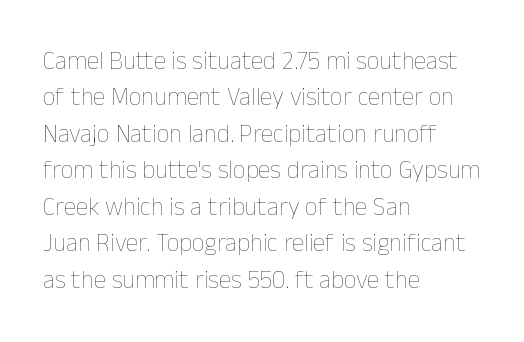
The image shows 25 px text type, upright; set left-aligned, normal line spacing (1.46x), normal letter spacing, not underlined.
